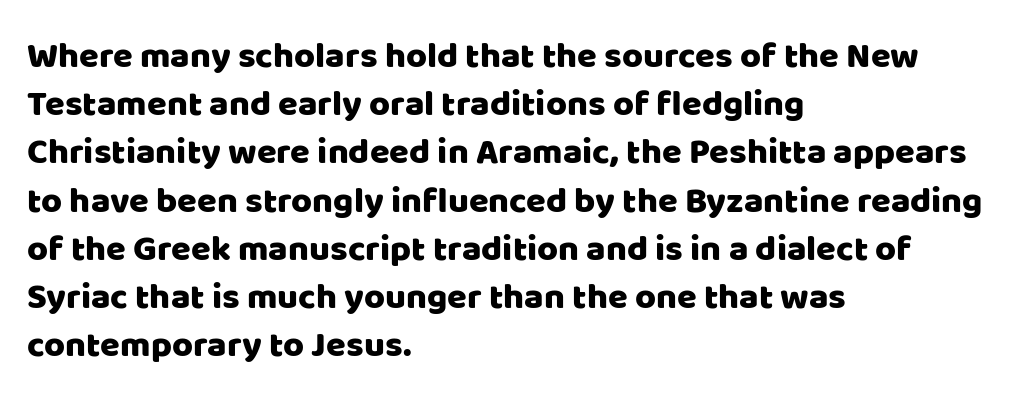
The image shows 36 px sans-serif type, upright; set left-aligned, normal line spacing (1.34x), normal letter spacing, not underlined; low stroke contrast and a large x-height.
